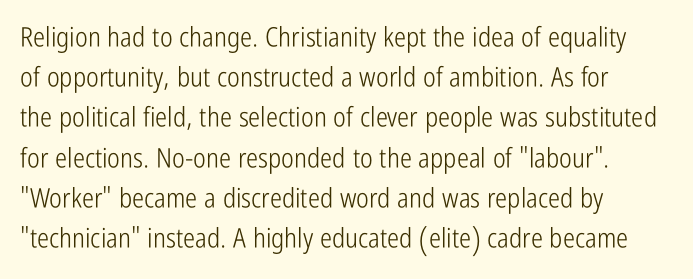
The image shows 27 px text type, upright; set left-aligned, normal line spacing (1.49x), normal letter spacing, not underlined.
